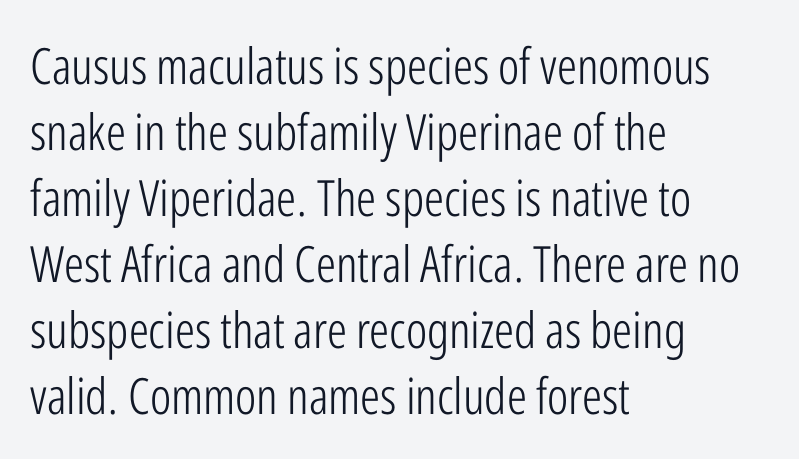
These glyphs show unthickened strokes, regular width or finer. A typesetter would call this zero additional tracking. To sum up the face: it is a sans, with no serifs. Ascenders rise straight up at ninety degrees.
